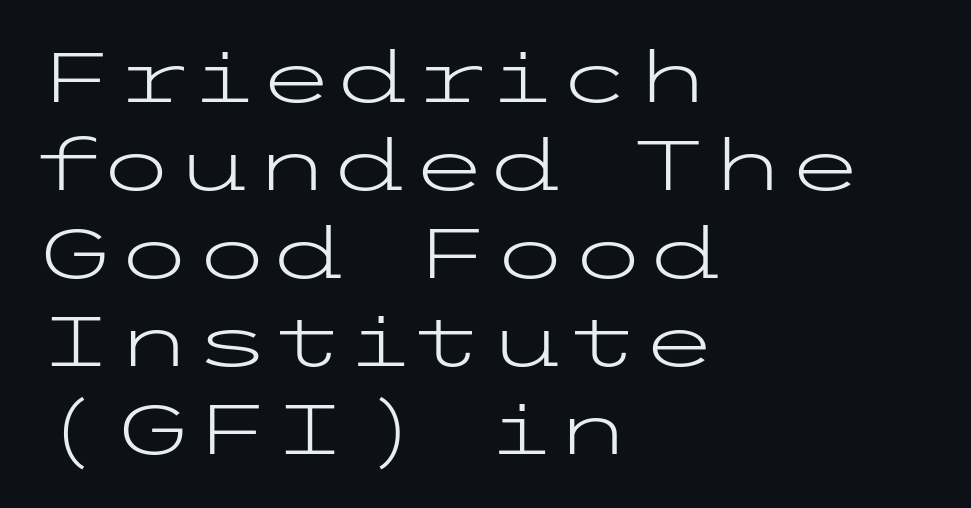
If you drew a ruler down the left edge, every line would touch it. The type sits square on the baseline with zero lean. The strokes carry an ordinary text weight at most. Has an underline been added? It has not. In terms of letterform style, serifs are entirely absent.
